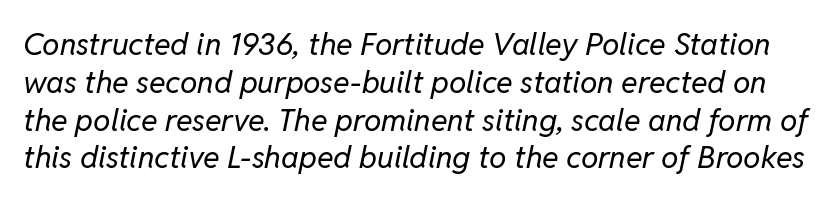
Q: Is the text bold? A: No.
Q: Is the text italic (slanted)? A: Yes, it leans right by about 11 degrees.
Q: Is the text underlined? A: No.
Q: Is the spacing between letters normal or unusually wide? A: Normal.
Q: Width (condensed, normal, or wide)? A: Normal.
Q: Stroke contrast? A: Low.
Q: x-height? A: Medium.
Q: Monospaced? A: No.
